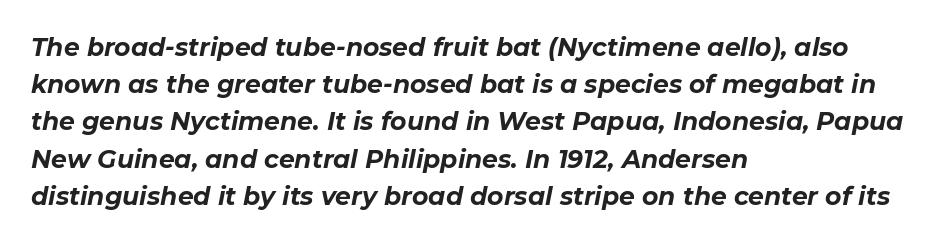
This sample uses an oblique cut, with every glyph tilted off the vertical. On the weight axis this lands at bold, roughly 700. The specimen omits any rule beneath the text block's lines. Is there much room between lines? A standard amount, neither cramped nor airy. Inter-character spacing is left at the font's built-in metrics.
